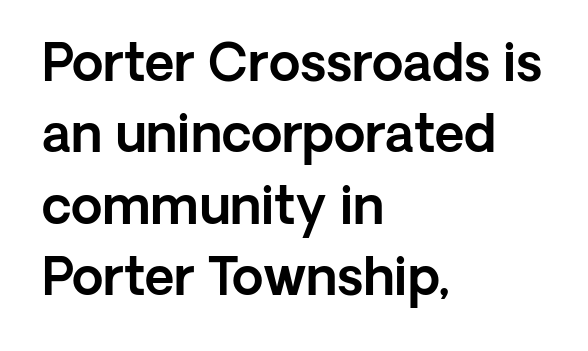
{"serif": "no", "italic": "no", "width": "normal", "x_height": "medium", "monospaced": "no", "underline": "no", "align": "left", "line_spacing": "normal", "line_spacing_ratio": 1.4, "letter_spacing": "normal", "letter_spacing_em": 0.0, "glyph_px": 51}
